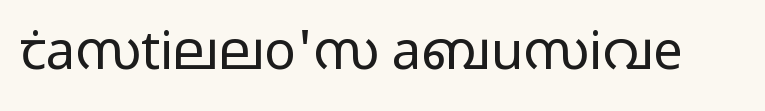
The glyphs in this specimen are sans serif. The type sits square on the baseline with zero lean. Words appear dense and cohesive because spacing is normal. Each letter keeps its own natural width here, so spacing adapts to shape.
